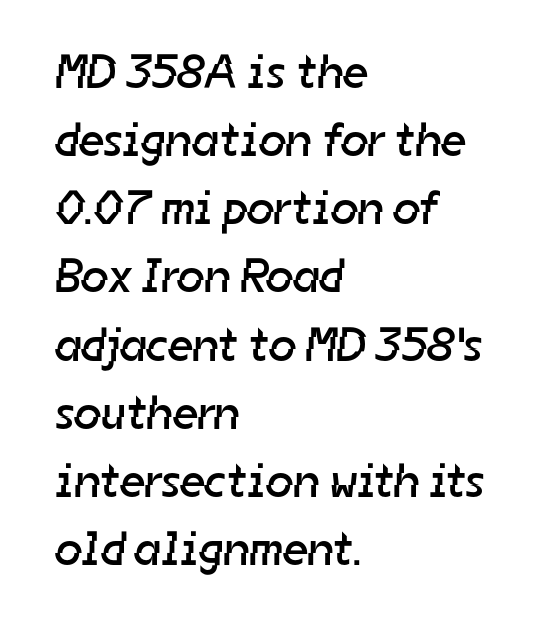
Q: Is the text bold? A: No.
Q: Is the typeface a serif or a sans-serif typeface? A: Sans-serif.
Q: Is the text underlined? A: No.
Q: How is the paragraph aligned? A: Left-aligned.
Q: Is the spacing between letters normal or unusually wide? A: Normal.
Q: Is the spacing between lines tight, normal or loose? A: Normal.
Q: Width (condensed, normal, or wide)? A: Normal.
Q: Stroke contrast? A: Low.
Q: x-height? A: Medium.
Q: Monospaced? A: No.
